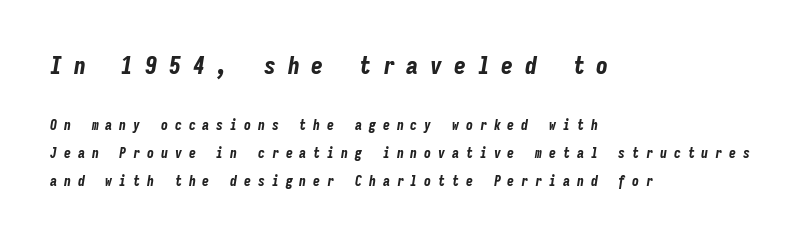
The tracking reads as deliberately expanded to a designer's eye. The leading is generous, giving the passage an open texture. These lines were composed using italics. Horizontal alignment here is leftward, the default for most running prose.
